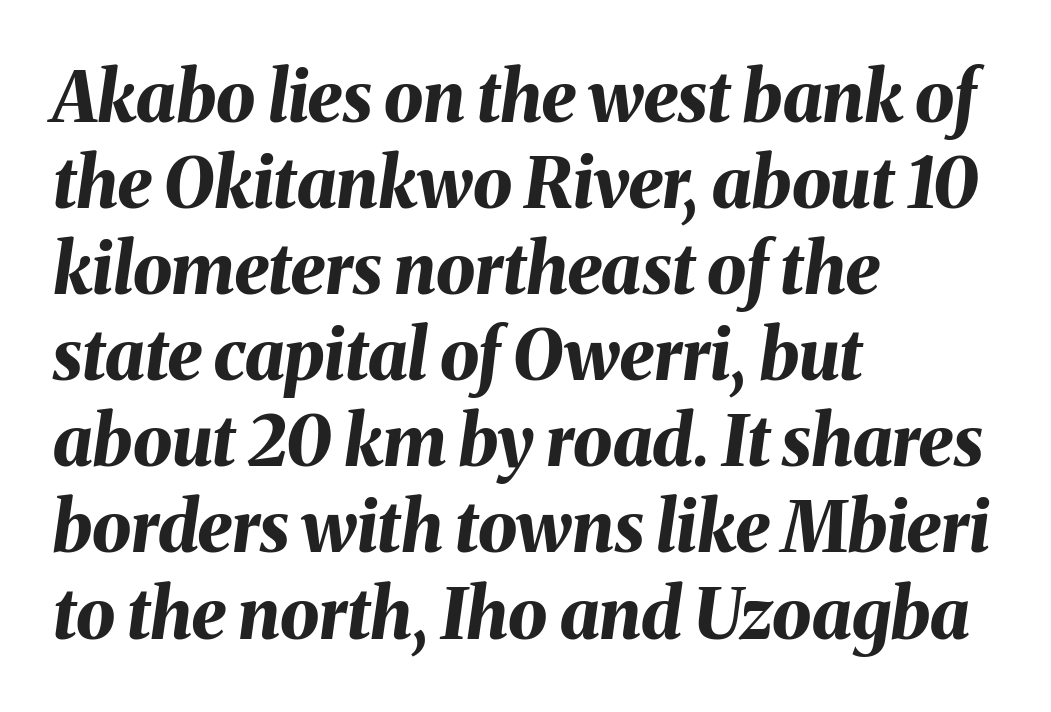
{"italic": "yes", "lean": "right", "slant_degrees": 8, "bold": "yes", "weight": "bold", "width": "normal", "stroke_contrast": "medium", "x_height": "medium", "monospaced": "no", "underline": "no", "align": "left", "line_spacing_ratio": 1.23, "letter_spacing": "normal", "letter_spacing_em": 0.0, "glyph_px": 70}
